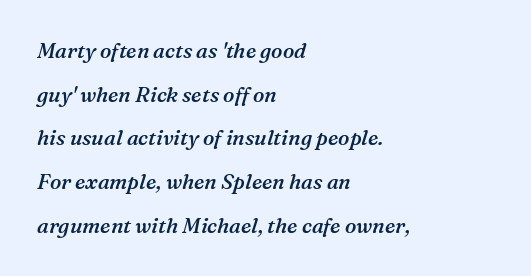
{"italic": "yes", "lean": "right", "slant_degrees": 16, "bold": "semi", "underline": "no", "align": "left", "line_spacing": "loose", "line_spacing_ratio": 2.08, "letter_spacing": "normal", "letter_spacing_em": 0.0, "glyph_px": 21}
